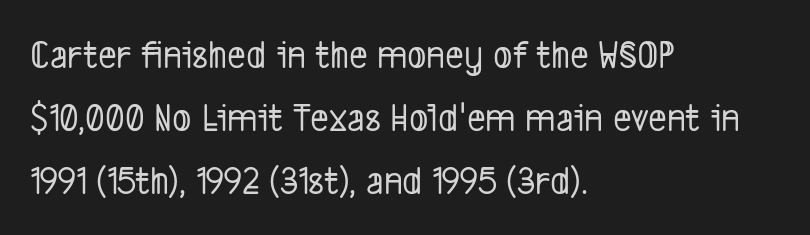
The designer went with a sans here, leaving each stem footless. How are the letters spaced? Ordinarily, with no added tracking. The rows are spaced the way most documents space them. Underline: absent. A typesetter would call this proportional, since set widths differ per character.
